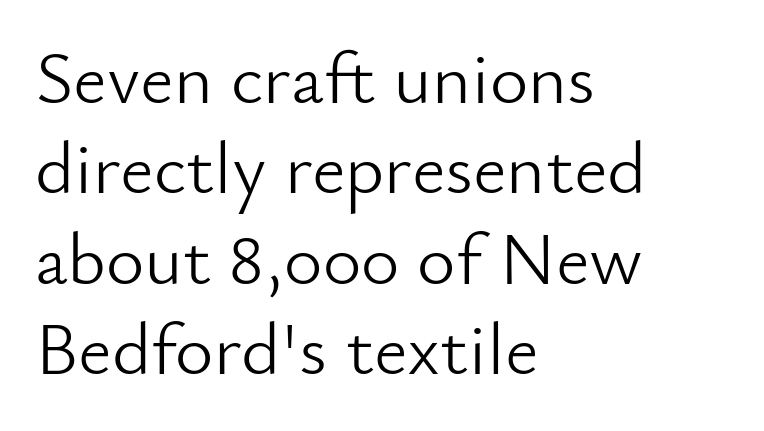
{"serif": "no", "italic": "no", "bold": "no", "weight": "light", "width": "normal", "stroke_contrast": "low", "x_height": "small", "monospaced": "no", "underline": "no", "align": "left", "line_spacing_ratio": 1.22, "letter_spacing": "normal", "letter_spacing_em": 0.0, "glyph_px": 74}
